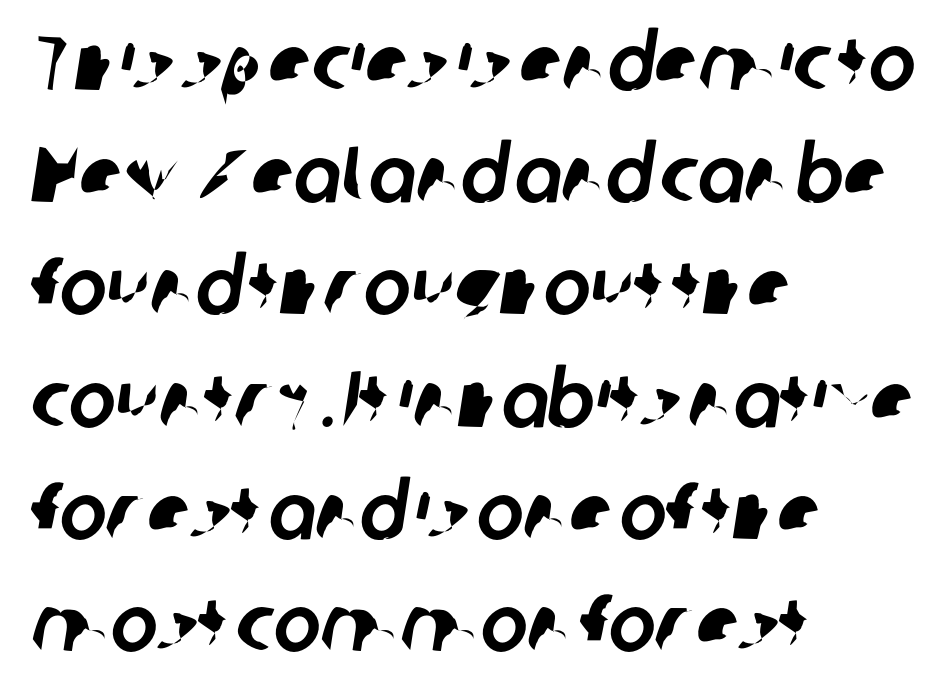
The image shows 79 px sans-serif type; set left-aligned, normal line spacing (1.42x), normal letter spacing, not underlined; low stroke contrast and a medium x-height.
